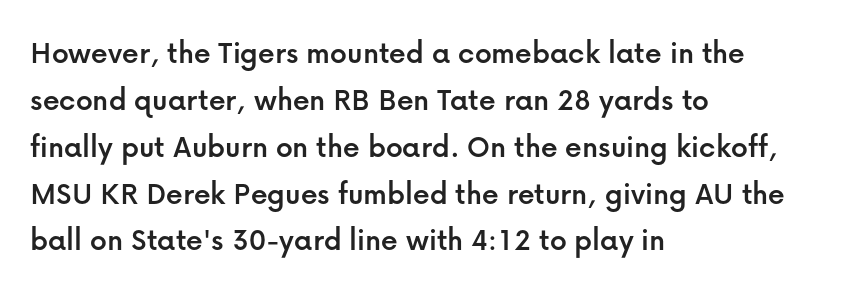
Q: Is the text italic (slanted)? A: No, it is upright.
Q: Is the typeface a serif or a sans-serif typeface? A: Sans-serif.
Q: Is the text underlined? A: No.
Q: How is the paragraph aligned? A: Left-aligned.
Q: Is the spacing between letters normal or unusually wide? A: Normal.
Q: Is the spacing between lines tight, normal or loose? A: Normal.
Q: Width (condensed, normal, or wide)? A: Normal.
Q: Stroke contrast? A: Low.
Q: x-height? A: Medium.
Q: Monospaced? A: No.
